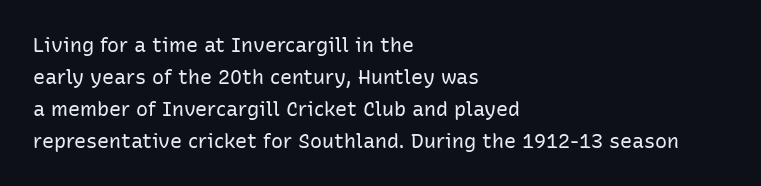
Caption: standard tracking, unaltered. The line-height multiplier appears to be the usual default. Type without underlining. This sample uses an upright cut, with every glyph sitting square on the baseline. This rendering uses left alignment, leaving the right contour irregular. The characters are drawn with everyday or finer stroke widths.
